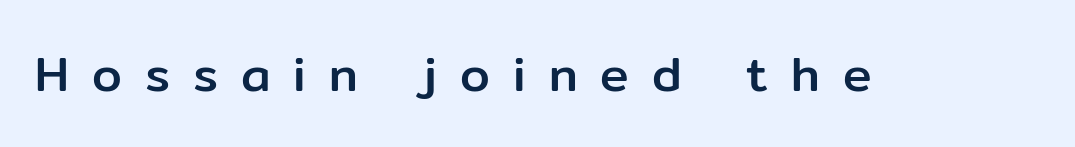
Spacing verdict: proportional, widths tailored to each character. Check under the words: just untouched page. Look at the tracking — it's clearly loosened, letters drifting apart. This sample uses a sans-serif face. In terms of posture, this sample is upright.
